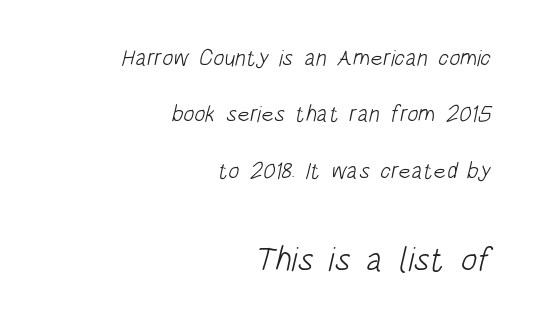
The image shows 34 px light, condensed sans-serif type; set right-aligned, loose line spacing (2.45x), normal letter spacing, not underlined; the second (bottom) block is 1.48x larger; low stroke contrast and a large x-height.
